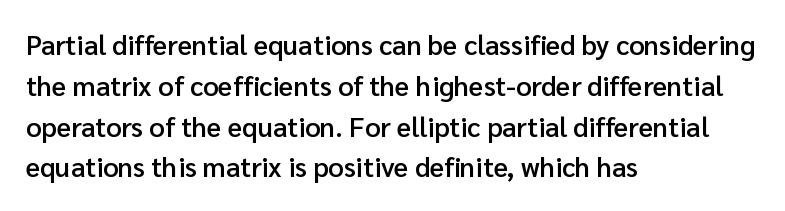
Q: Is the text bold? A: Semi-bold.
Q: Is the text italic (slanted)? A: No, it is upright.
Q: Is the text underlined? A: No.
Q: How is the paragraph aligned? A: Left-aligned.
Q: Is the spacing between letters normal or unusually wide? A: Normal.
Q: Is the spacing between lines tight, normal or loose? A: Normal.
